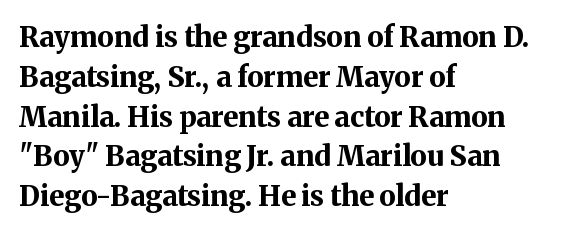
Q: Is the text bold? A: Yes.
Q: Is the text italic (slanted)? A: No, it is upright.
Q: Is the typeface a serif or a sans-serif typeface? A: Serif.
Q: Is the text underlined? A: No.
Q: How is the paragraph aligned? A: Left-aligned.
Q: Is the spacing between letters normal or unusually wide? A: Normal.
Q: Is the spacing between lines tight, normal or loose? A: Normal.
Q: Width (condensed, normal, or wide)? A: Normal.
Q: Stroke contrast? A: Medium.
Q: x-height? A: Medium.
Q: Monospaced? A: No.
